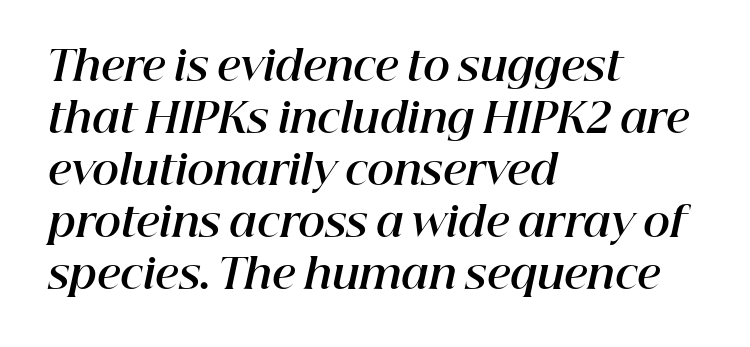
The image shows 41 px bold type, italic (leaning right); set left-aligned, normal line spacing (1.27x), normal letter spacing, not underlined; high stroke contrast and a medium x-height.
